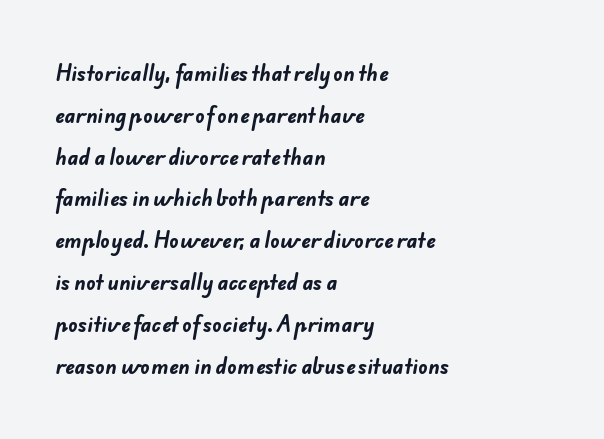
Q: Is the text bold? A: Yes.
Q: Is the text underlined? A: No.
Q: How is the paragraph aligned? A: Left-aligned.
Q: Is the spacing between letters normal or unusually wide? A: Normal.
Q: Is the spacing between lines tight, normal or loose? A: Loose.
